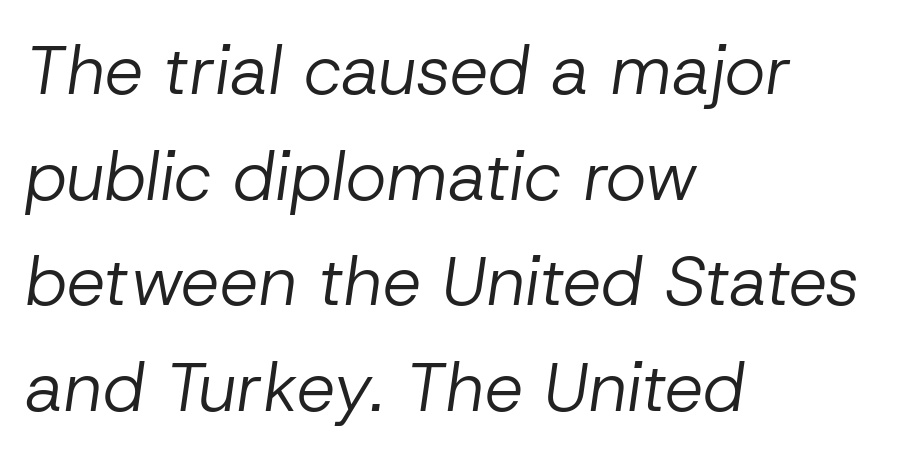
Q: Is the text bold? A: No.
Q: Is the text italic (slanted)? A: Yes, it leans right by about 8 degrees.
Q: Is the text underlined? A: No.
Q: How is the paragraph aligned? A: Left-aligned.
Q: Is the spacing between letters normal or unusually wide? A: Normal.
Q: Is the spacing between lines tight, normal or loose? A: Normal.
Q: Width (condensed, normal, or wide)? A: Normal.
Q: Stroke contrast? A: Low.
Q: x-height? A: Medium.
Q: Monospaced? A: No.
